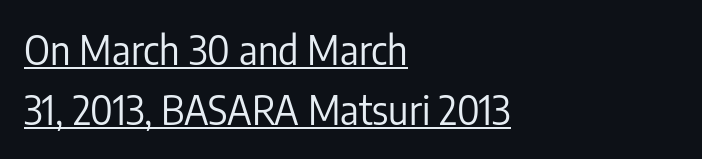
Q: Is the text bold? A: No.
Q: Is the text italic (slanted)? A: No, it is upright.
Q: Is the typeface a serif or a sans-serif typeface? A: Sans-serif.
Q: Is the text underlined? A: Yes.
Q: How is the paragraph aligned? A: Left-aligned.
Q: Is the spacing between letters normal or unusually wide? A: Normal.
Q: Is the spacing between lines tight, normal or loose? A: Normal.
Q: Width (condensed, normal, or wide)? A: Condensed.
Q: Stroke contrast? A: Low.
Q: x-height? A: Medium.
Q: Monospaced? A: No.
